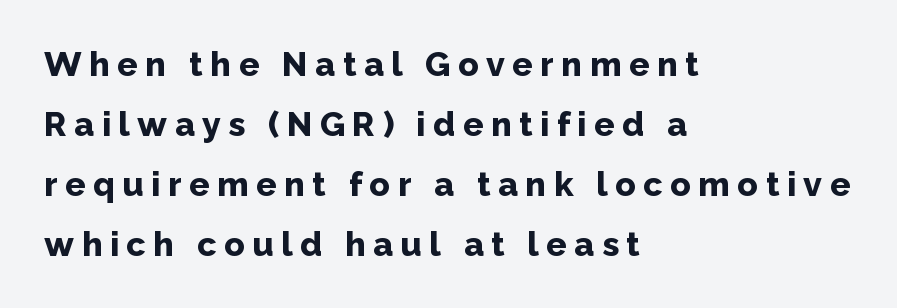
Tall strokes in this sample are plumb rather than angled. The glyphs in this specimen are sans serif. Think of a printed novel: that variable character pitch is what you see here. Is the type bold? Yes — the strokes are clearly thick and heavy. Descenders are the only things crossing below the line.
